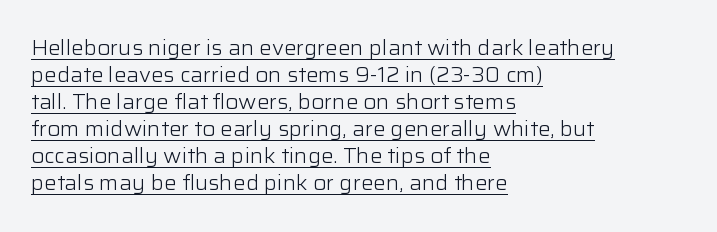
Teacher's note: observe the even left margin — that is flush-left alignment. Notice how the stems are strictly vertical — no italics here. In designer terms, the underline attribute is active on this setting. A typesetter would call this leading conventional body-copy spacing.
